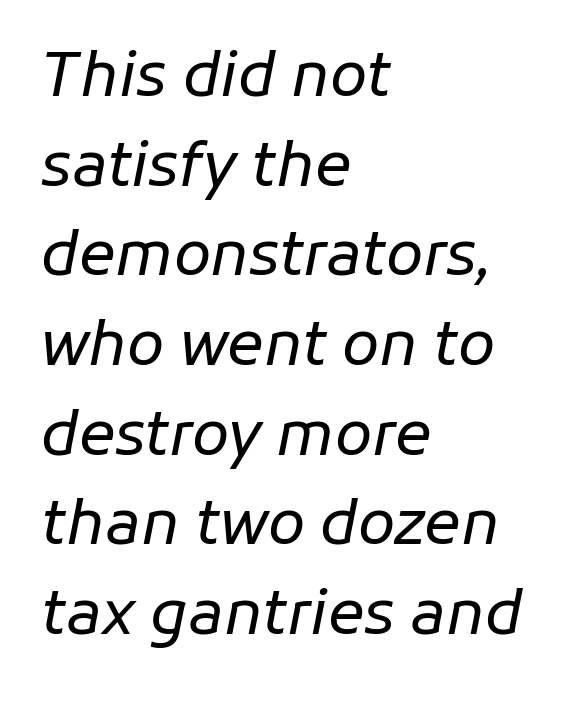
Is the letter spacing exaggerated? No — it looks like the ordinary default. Spacing verdict: proportional, widths tailored to each character. If you drew a line through each stem, it would be angled. How would I describe the line gaps? Plain and ordinary. Compared with a centered layout, this one pins lines to the left instead. The weight would be labelled regular, book, light, or lighter still.
